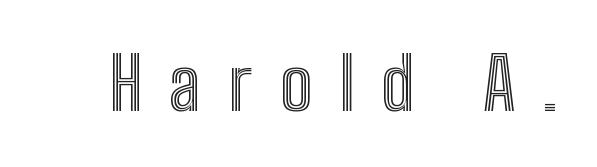
The image shows 72 px condensed type, upright; set unusually wide letter spacing (+0.37 em), not underlined; a medium x-height.
